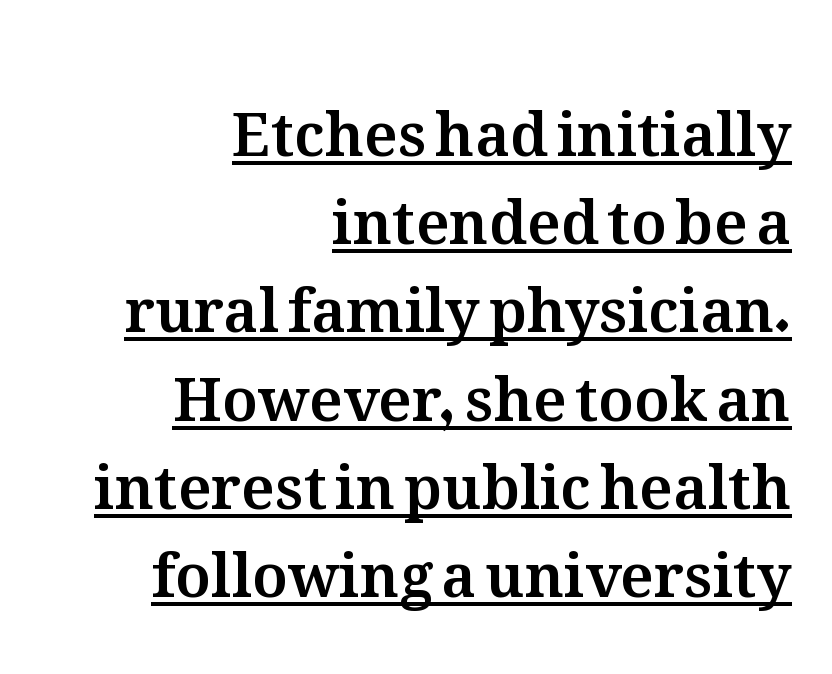
Q: Is the text italic (slanted)? A: No, it is upright.
Q: Is the text underlined? A: Yes.
Q: How is the paragraph aligned? A: Right-aligned.
Q: Is the spacing between letters normal or unusually wide? A: Normal.
Q: Is the spacing between lines tight, normal or loose? A: Normal.
Q: Width (condensed, normal, or wide)? A: Normal.
Q: Stroke contrast? A: Medium.
Q: x-height? A: Medium.
Q: Monospaced? A: No.
